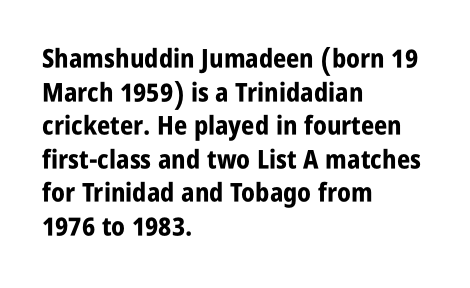
The image shows 26 px bold type, upright; set left-aligned, normal line spacing (1.29x), normal letter spacing, not underlined.
